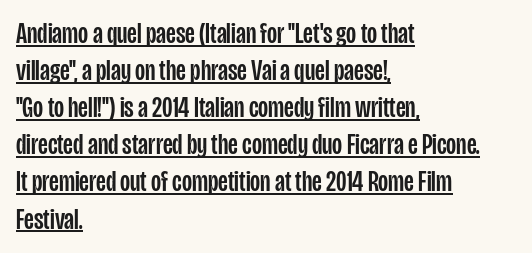
Check where the strokes stop: nothing finishes them off — pure sans. Students, observe: this is what conventionally led text looks like. Letter spacing: default. This sample has the flowing, uneven cadence of proportional lettering. Compared with undecorated copy, this sample adds a rule below the words.
